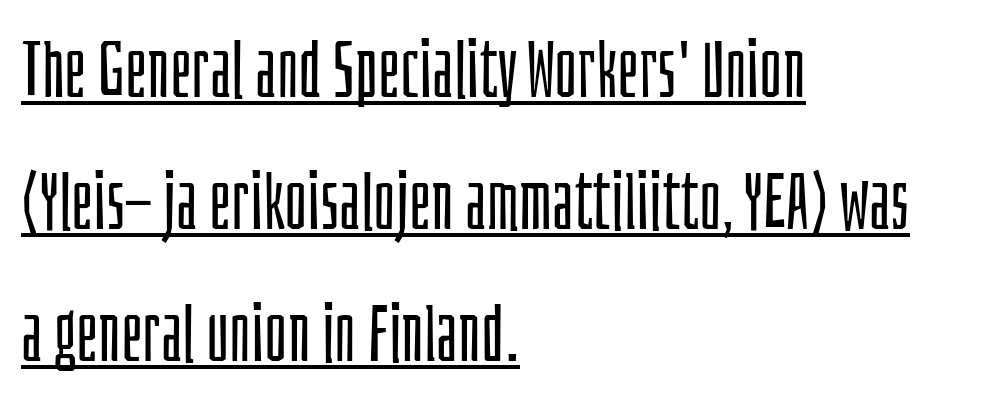
The image shows 78 px light, condensed sans-serif type, upright; set left-aligned, normal line spacing (1.69x), normal letter spacing, underlined; low stroke contrast and a large x-height.
